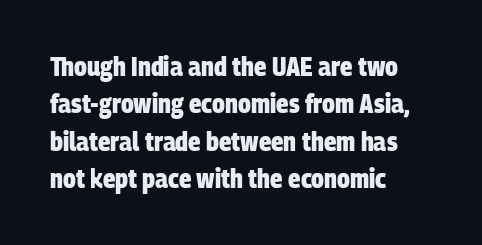
A dark, heavy texture on the line: the type is bold. Rows of type keep a routine distance in the vertical direction. Between one letter and the next there's only the usual sliver of space. Words float on clear page, feet unadorned. A student would call this left alignment; a typographer would say flush left, rag right.
